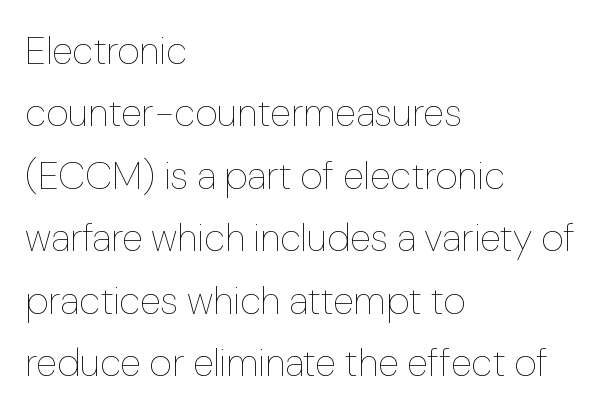
{"italic": "no", "bold": "no", "weight": "thin", "width": "normal", "stroke_contrast": "low", "x_height": "medium", "monospaced": "no", "underline": "no", "align": "left", "line_spacing": "normal", "line_spacing_ratio": 1.6, "letter_spacing": "normal", "letter_spacing_em": 0.0, "glyph_px": 39}
